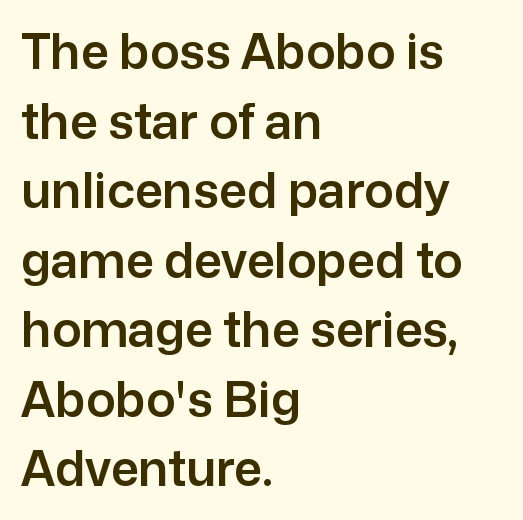
Q: Is the text italic (slanted)? A: No, it is upright.
Q: Is the typeface a serif or a sans-serif typeface? A: Sans-serif.
Q: Is the text underlined? A: No.
Q: How is the paragraph aligned? A: Left-aligned.
Q: Is the spacing between letters normal or unusually wide? A: Normal.
Q: Is the spacing between lines tight, normal or loose? A: Normal.
Q: Width (condensed, normal, or wide)? A: Normal.
Q: Stroke contrast? A: Low.
Q: x-height? A: Medium.
Q: Monospaced? A: No.
